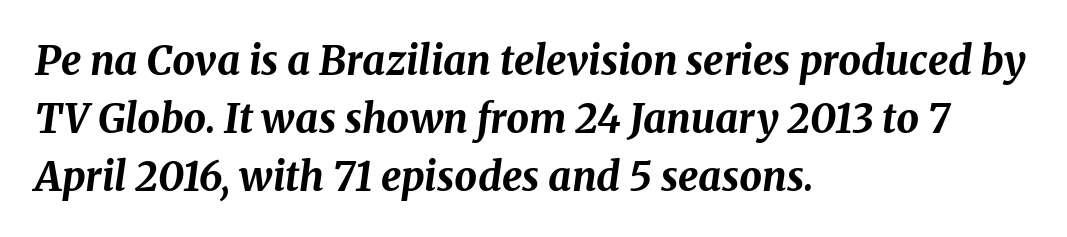
Check under the words: just untouched page. Here the glyphs are tracked normally, forming tight word shapes. This block has exactly the height ordinary leading produces. Emphasis-style slanted type is in use.
